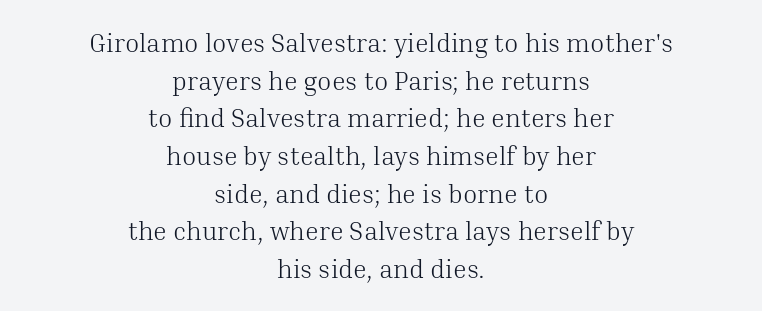
Q: Is the text bold? A: No.
Q: Is the text italic (slanted)? A: No, it is upright.
Q: Is the text underlined? A: No.
Q: How is the paragraph aligned? A: Centered.
Q: Is the spacing between letters normal or unusually wide? A: Normal.
Q: Is the spacing between lines tight, normal or loose? A: Normal.
